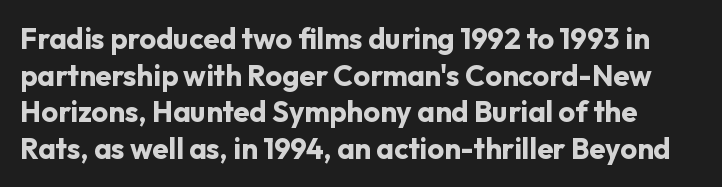
{"serif": "no", "italic": "no", "bold": "yes", "weight": "bold", "width": "normal", "stroke_contrast": "low", "x_height": "medium", "monospaced": "no", "underline": "no", "line_spacing": "normal", "line_spacing_ratio": 1.26, "letter_spacing": "normal", "letter_spacing_em": 0.0, "glyph_px": 29}
